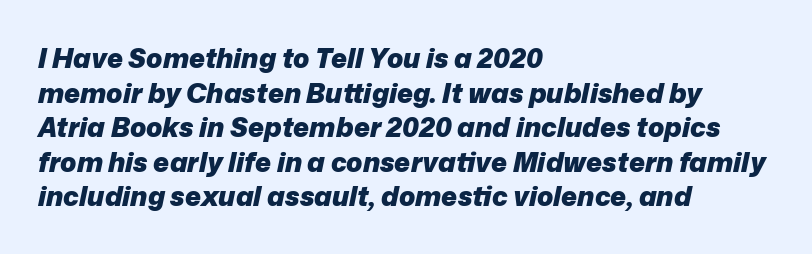
Q: Is the text bold? A: Yes.
Q: Is the text italic (slanted)? A: Yes, it leans right by about 12 degrees.
Q: Is the text underlined? A: No.
Q: How is the paragraph aligned? A: Left-aligned.
Q: Is the spacing between letters normal or unusually wide? A: Normal.
Q: Is the spacing between lines tight, normal or loose? A: Normal.
